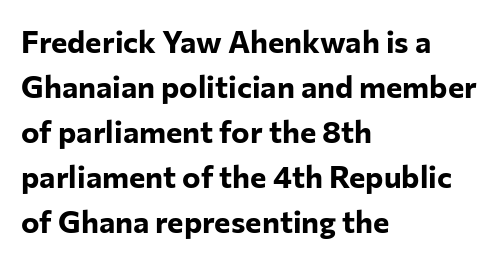
Plain, unruled lines of type. Honestly, the row spacing looks completely unremarkable. Heavy, bold letterforms. No italicization has been applied; the sample stays upright. The face used here is proportionally spaced, like ordinary book or web type. The gaps between neighbouring characters are ordinary and unremarkable.
